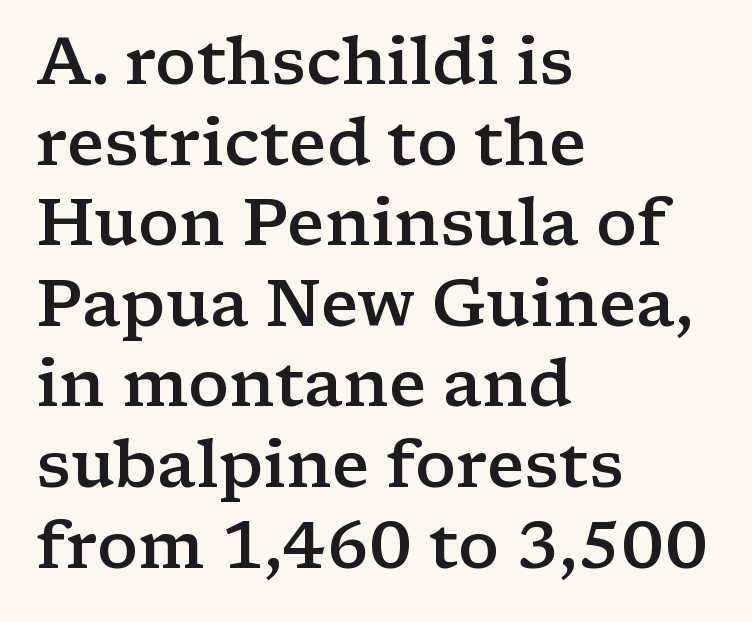
Q: Is the text bold? A: Semi-bold.
Q: Is the text italic (slanted)? A: No, it is upright.
Q: Is the typeface a serif or a sans-serif typeface? A: Serif.
Q: Is the text underlined? A: No.
Q: How is the paragraph aligned? A: Left-aligned.
Q: Is the spacing between letters normal or unusually wide? A: Normal.
Q: Width (condensed, normal, or wide)? A: Wide.
Q: Stroke contrast? A: Low.
Q: x-height? A: Medium.
Q: Monospaced? A: No.
